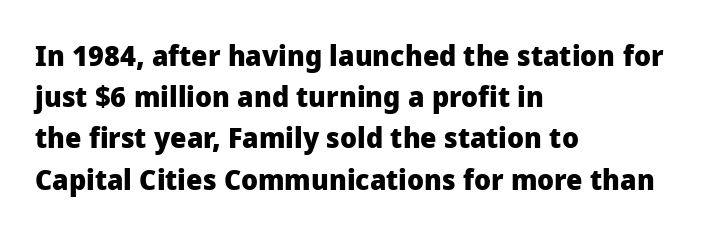
{"serif": "no", "italic": "no", "bold": "yes", "weight": "heavy", "width": "normal", "stroke_contrast": "low", "x_height": "medium", "monospaced": "no", "underline": "no", "align": "left", "line_spacing": "normal", "line_spacing_ratio": 1.42, "letter_spacing": "normal", "letter_spacing_em": 0.0, "glyph_px": 29}
